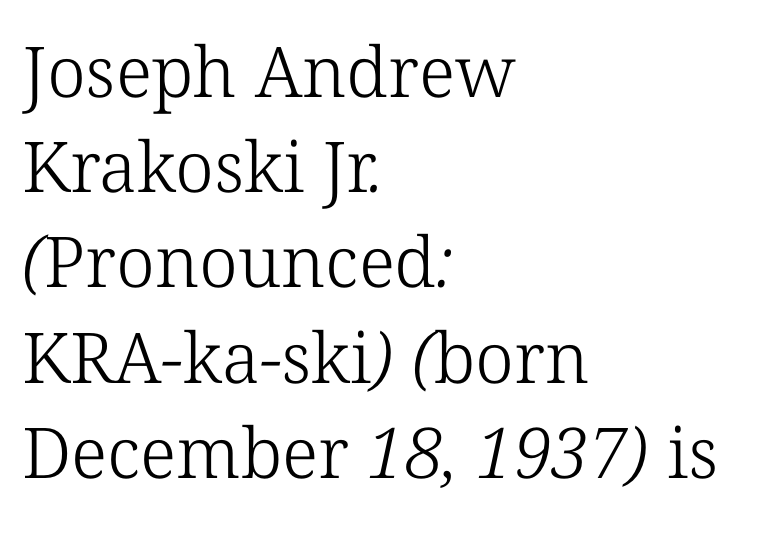
Q: Is the text bold? A: No.
Q: Is the typeface a serif or a sans-serif typeface? A: Serif.
Q: Is the text underlined? A: No.
Q: How is the paragraph aligned? A: Left-aligned.
Q: Is the spacing between letters normal or unusually wide? A: Normal.
Q: Is the spacing between lines tight, normal or loose? A: Normal.
Q: Width (condensed, normal, or wide)? A: Normal.
Q: Stroke contrast? A: Low.
Q: x-height? A: Medium.
Q: Monospaced? A: No.
